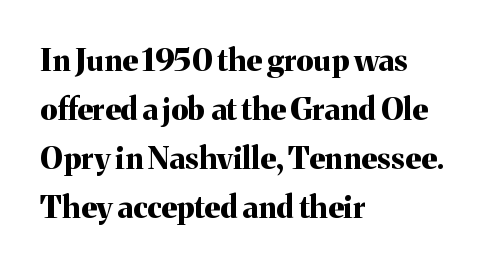
{"serif": "yes", "italic": "no", "bold": "yes", "weight": "bold", "width": "normal", "stroke_contrast": "medium", "x_height": "medium", "monospaced": "no", "underline": "no", "align": "left", "line_spacing": "normal", "line_spacing_ratio": 1.58, "letter_spacing": "normal", "letter_spacing_em": 0.0, "glyph_px": 31}
